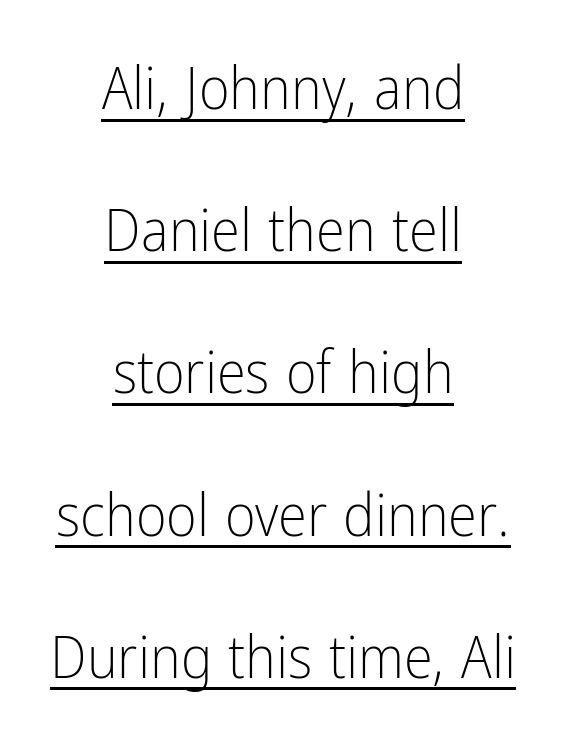
The image shows 59 px light, condensed sans-serif type, upright; set centered, loose line spacing (2.41x), normal letter spacing, underlined; low stroke contrast and a medium x-height.
